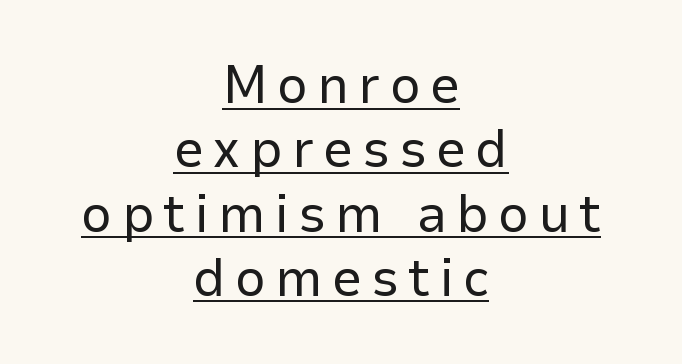
The image shows 54 px regular-weight sans-serif type, upright; set centered, line spacing 1.19x, underlined; low stroke contrast and a medium x-height.
